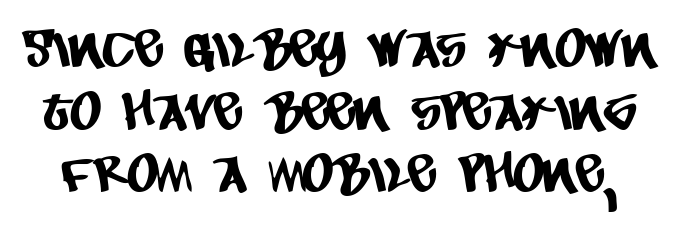
{"serif": "no", "width": "condensed", "stroke_contrast": "low", "x_height": "large", "monospaced": "no", "underline": "no", "line_spacing_ratio": 1.18, "letter_spacing": "normal", "letter_spacing_em": 0.0, "glyph_px": 53}
